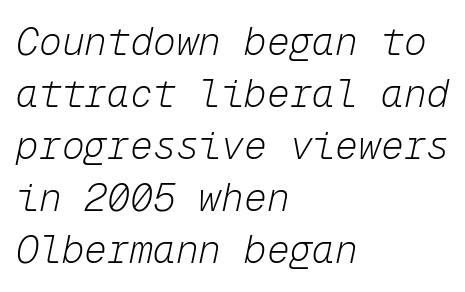
The image shows 38 px light type, italic (leaning right), monospaced; set left-aligned, normal line spacing (1.37x), normal letter spacing, not underlined; low stroke contrast and a medium x-height.
